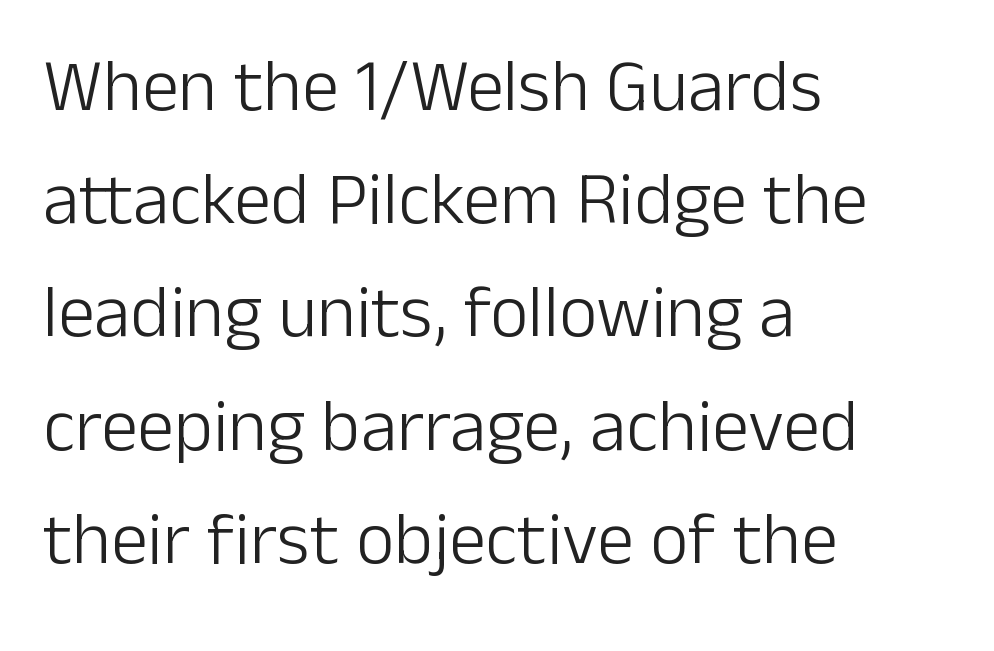
The lines are quadded left. Do the letters lean? They stand straight. Weight: in the light-to-regular range. Spacing verdict: proportional, widths tailored to each character.
